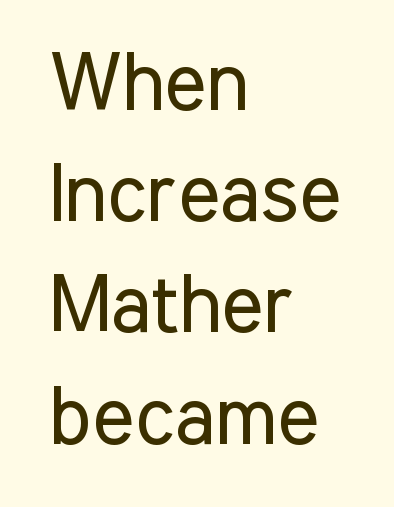
These lines are rendered in a variable-pitch font. Horizontal bands of white between lines are of average thickness. This is sans-serif lettering, the kind often seen on screens and signage. Posture: vertical.
